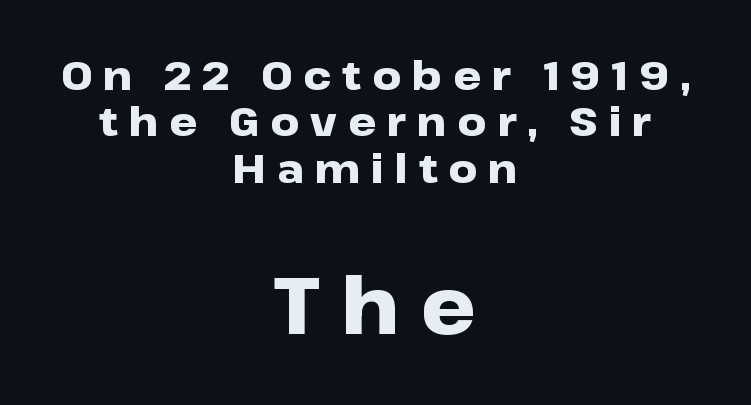
The rendering uses natural spacing where letterforms have individual widths. Stroke thickness is high; the sample reads as a true bold. Letters rest on an invisible, unmarked baseline. Compare the two chunks: the lower has the greater cap height. How are the letters spaced? Widely, with obvious added tracking. The whitespace from short lines is split evenly between both sides.
